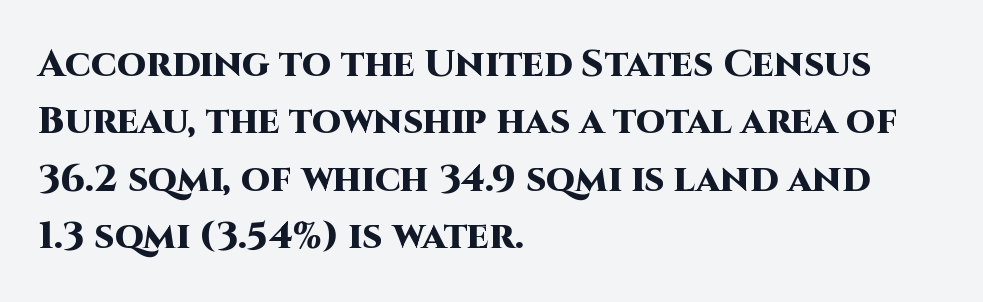
Weight: bold. Casual observation: everything's shoved over to the left. Check the space under the baseline: it is left empty. Here the designer chose a conventional face with non-uniform glyph widths. The glyphs in this specimen are sans serif. Posture: straight, roman, zero tilt.
